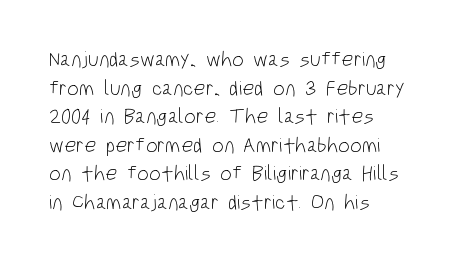
Line beginnings align vertically; line endings do not. Whoever set this chose a conventional vertical rhythm. Stroke mass is kept to a normal reading level or below. Nobody touched the tracking dial on this one.
